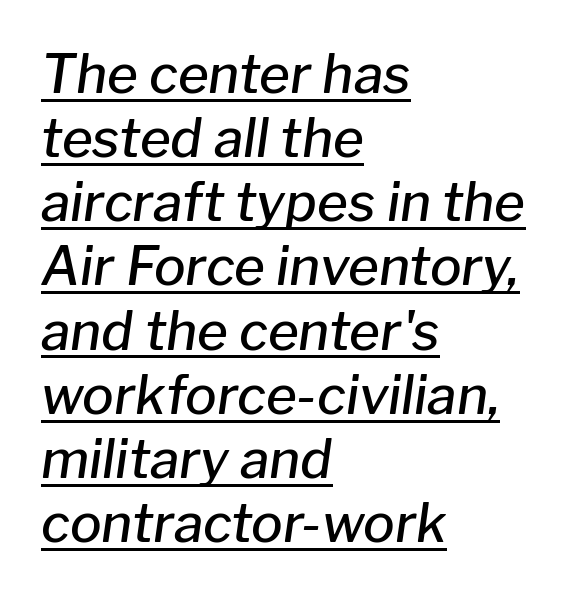
Students, this is semibold: more ink than regular, less than bold. The glyphs are accompanied by a horizontal stroke just below them. The lettering tilts uniformly, giving the passage an italic look. These lines are rendered in a variable-pitch font.
